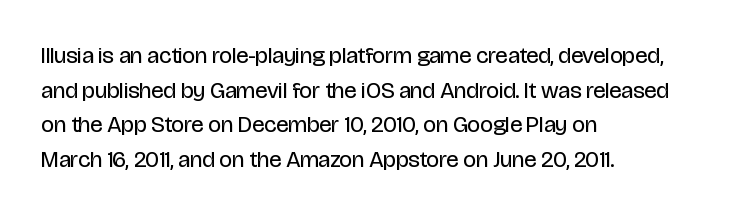
{"italic": "no", "bold": "no", "underline": "no", "align": "left", "line_spacing": "normal", "line_spacing_ratio": 1.51, "letter_spacing": "normal", "letter_spacing_em": 0.0, "glyph_px": 23}
